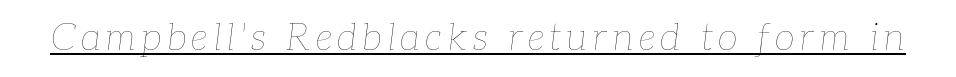
Heaviness? Minimal to ordinary, like unemphasized prose. Character widths vary here, with narrow letters taking less room than wide ones. Each line of the rendering has a horizontal stroke beneath the glyphs. These lines were composed using italics.
